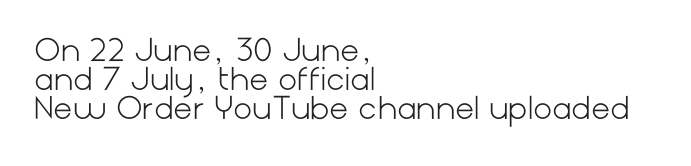
{"serif": "no", "italic": "no", "bold": "no", "weight": "light", "width": "normal", "stroke_contrast": "low", "x_height": "medium", "underline": "no", "align": "left", "line_spacing": "tight", "line_spacing_ratio": 0.97, "letter_spacing": "normal", "letter_spacing_em": 0.0, "glyph_px": 30}
